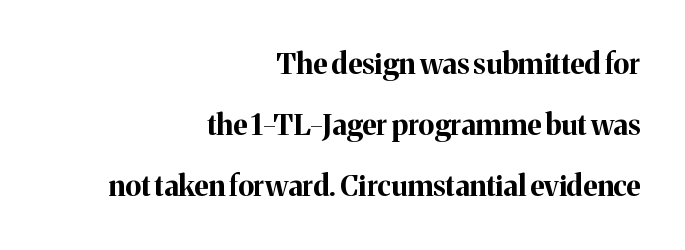
The image shows 29 px bold serif type, upright; set right-aligned, loose line spacing (2.11x), normal letter spacing, not underlined; medium stroke contrast and a medium x-height.
